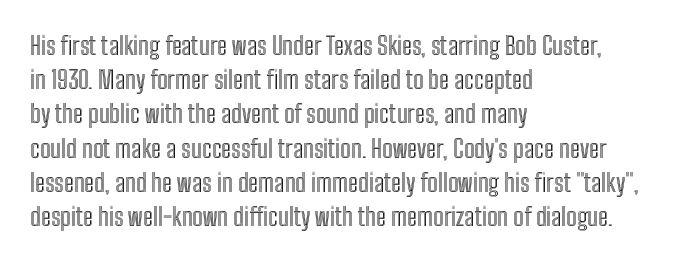
The image shows 25 px text type, upright; set left-aligned, normal line spacing (1.37x), normal letter spacing, not underlined.
